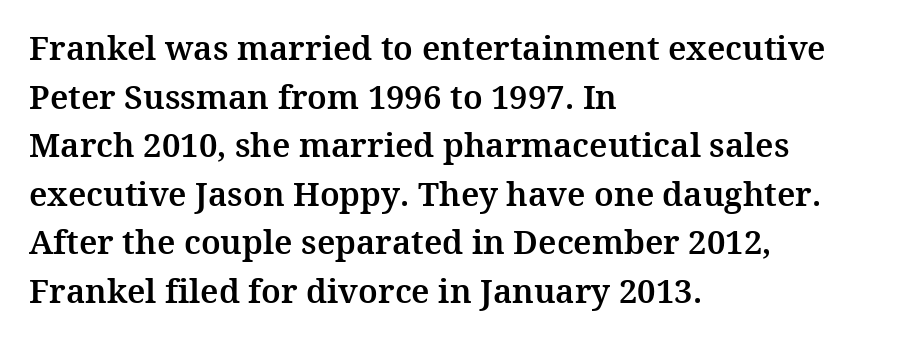
{"serif": "yes", "italic": "no", "width": "normal", "stroke_contrast": "medium", "x_height": "medium", "monospaced": "no", "underline": "no", "align": "left", "line_spacing": "normal", "line_spacing_ratio": 1.47, "letter_spacing": "normal", "letter_spacing_em": 0.0, "glyph_px": 33}
